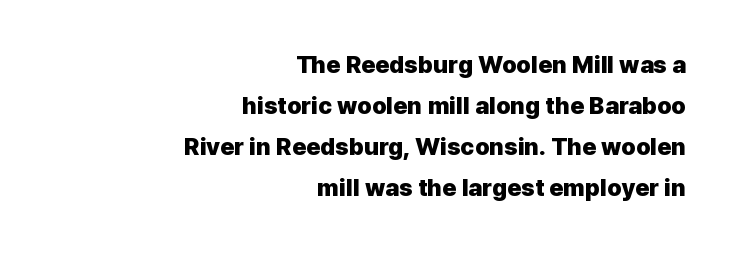
The image shows 24 px bold type, upright; set right-aligned, line spacing 1.71x, normal letter spacing, not underlined.
